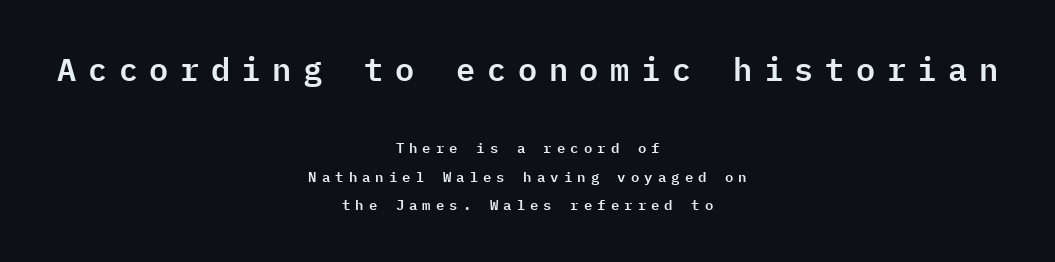
{"serif": "no", "italic": "no", "width": "normal", "stroke_contrast": "low", "x_height": "medium", "monospaced": "yes", "underline": "no", "align": "center", "line_spacing": "loose", "line_spacing_ratio": 2.02, "letter_spacing": "wide", "letter_spacing_em": 0.36, "larger_block": "first", "size_ratio": 2.29, "glyph_px": 32}
